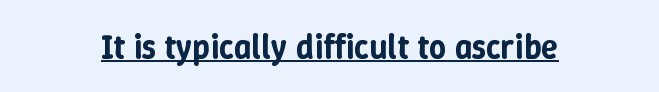
Q: Is the text italic (slanted)? A: No, it is upright.
Q: Is the text underlined? A: Yes.
Q: How is the paragraph aligned? A: Centered.
Q: Is the spacing between letters normal or unusually wide? A: Normal.
Q: Width (condensed, normal, or wide)? A: Normal.
Q: Stroke contrast? A: Low.
Q: x-height? A: Medium.
Q: Monospaced? A: No.
